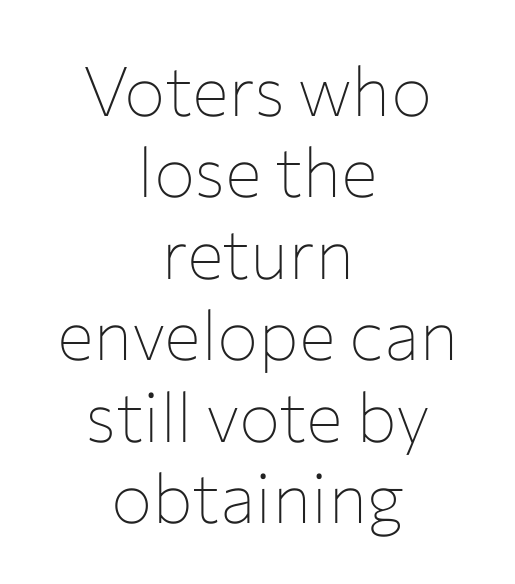
Q: Is the text bold? A: No.
Q: Is the text italic (slanted)? A: No, it is upright.
Q: Is the typeface a serif or a sans-serif typeface? A: Sans-serif.
Q: Is the text underlined? A: No.
Q: How is the paragraph aligned? A: Centered.
Q: Is the spacing between letters normal or unusually wide? A: Normal.
Q: Width (condensed, normal, or wide)? A: Normal.
Q: Stroke contrast? A: Low.
Q: x-height? A: Medium.
Q: Monospaced? A: No.
